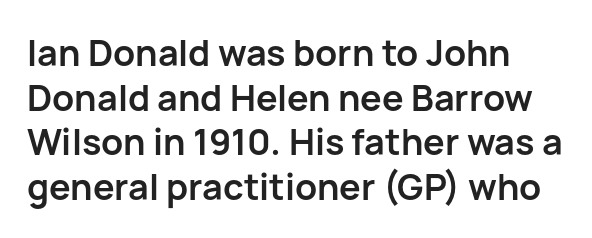
Q: Is the text bold? A: Yes.
Q: Is the text italic (slanted)? A: No, it is upright.
Q: Is the typeface a serif or a sans-serif typeface? A: Sans-serif.
Q: Is the text underlined? A: No.
Q: How is the paragraph aligned? A: Left-aligned.
Q: Is the spacing between letters normal or unusually wide? A: Normal.
Q: Width (condensed, normal, or wide)? A: Normal.
Q: Stroke contrast? A: Low.
Q: x-height? A: Medium.
Q: Monospaced? A: No.
